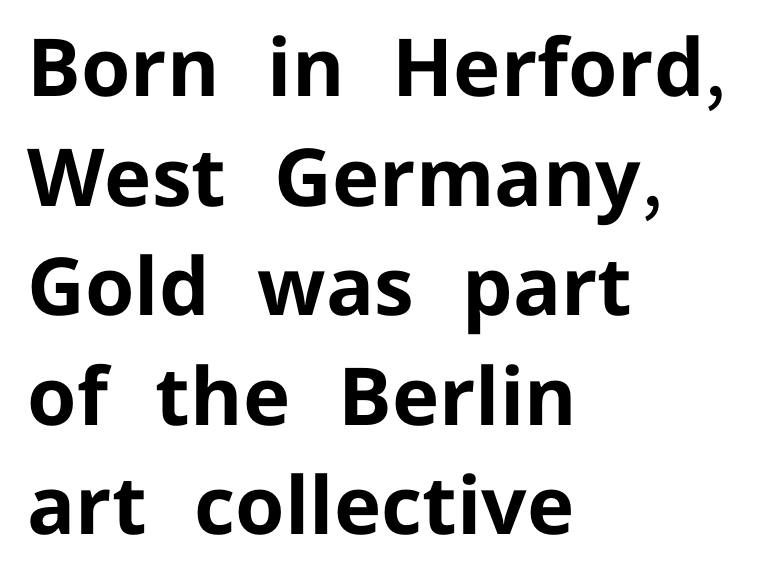
Q: Is the text bold? A: Yes.
Q: Is the text italic (slanted)? A: No, it is upright.
Q: Is the typeface a serif or a sans-serif typeface? A: Sans-serif.
Q: Is the text underlined? A: No.
Q: How is the paragraph aligned? A: Left-aligned.
Q: Is the spacing between letters normal or unusually wide? A: Normal.
Q: Is the spacing between lines tight, normal or loose? A: Normal.
Q: Width (condensed, normal, or wide)? A: Normal.
Q: Stroke contrast? A: Low.
Q: x-height? A: Medium.
Q: Monospaced? A: No.
